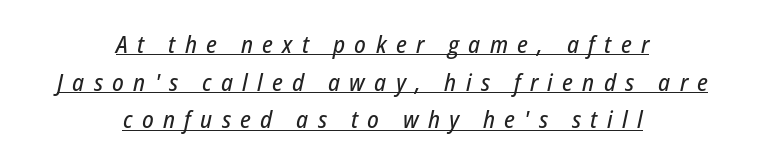
The image shows 24 px text type, italic (leaning right); set centered, normal line spacing (1.57x), unusually wide letter spacing (+0.39 em), underlined.
